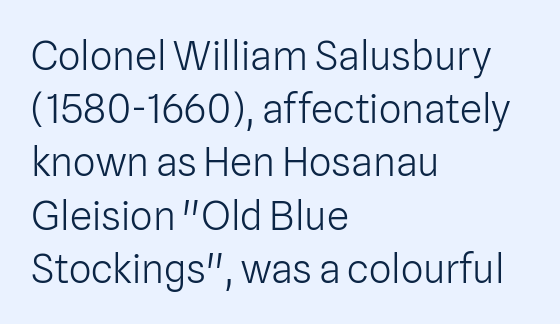
Q: Is the text bold? A: No.
Q: Is the text italic (slanted)? A: No, it is upright.
Q: Is the typeface a serif or a sans-serif typeface? A: Sans-serif.
Q: Is the text underlined? A: No.
Q: How is the paragraph aligned? A: Left-aligned.
Q: Is the spacing between letters normal or unusually wide? A: Normal.
Q: Is the spacing between lines tight, normal or loose? A: Normal.
Q: Width (condensed, normal, or wide)? A: Normal.
Q: Stroke contrast? A: Low.
Q: x-height? A: Medium.
Q: Monospaced? A: No.
